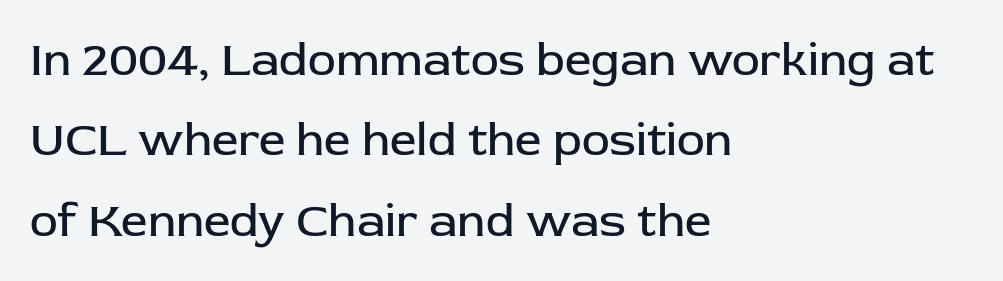
{"serif": "no", "italic": "no", "bold": "no", "weight": "regular", "width": "normal", "stroke_contrast": "low", "x_height": "medium", "monospaced": "no", "underline": "no", "align": "left", "line_spacing_ratio": 1.71, "letter_spacing": "normal", "letter_spacing_em": 0.0, "glyph_px": 47}
